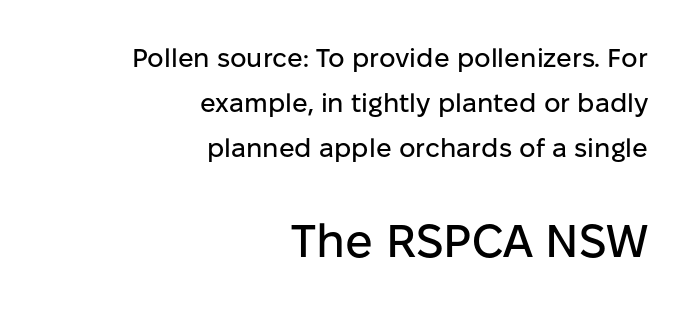
The image shows 46 px sans-serif type, upright; set right-aligned, line spacing 1.73x, normal letter spacing, not underlined; the second (bottom) block is 1.77x larger; low stroke contrast and a medium x-height.
